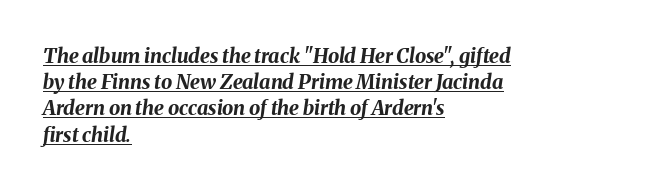
The image shows 20 px bold type, italic (leaning right); set left-aligned, normal line spacing (1.31x), normal letter spacing, underlined.
